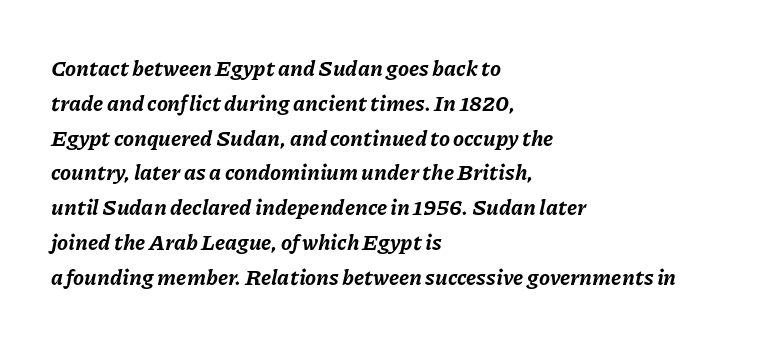
Posture: slanted. Vertically, the passage feels balanced, rows spaced as you'd expect. Nobody drew a line under any word here. Chunky letters — that's bold for sure. Nothing unusual about the tracking: characters are spaced as the font intends. The paragraph has a hard left edge and a soft right edge.
